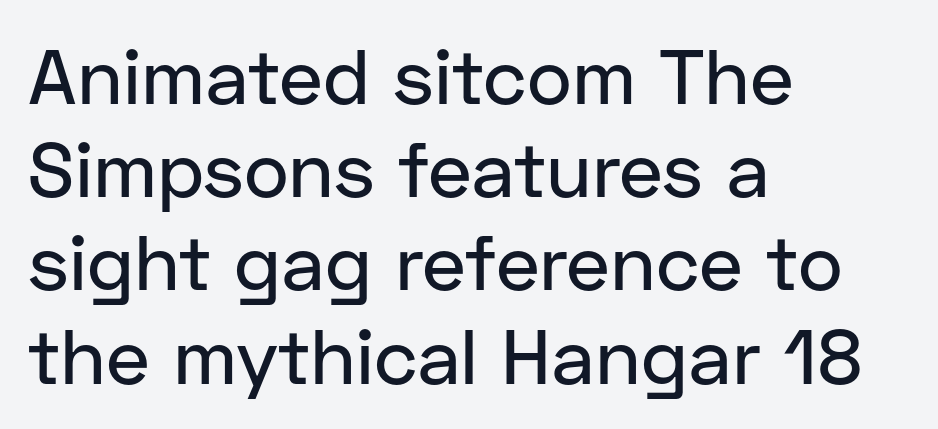
The paragraph shown leans on its left margin. The letters stand upright; this is a roman face. Each word holds together tightly as a unit, with standard inter-letter gaps. The zone under the glyphs is completely vacant. Stroke terminals: plain, sans-serif.
